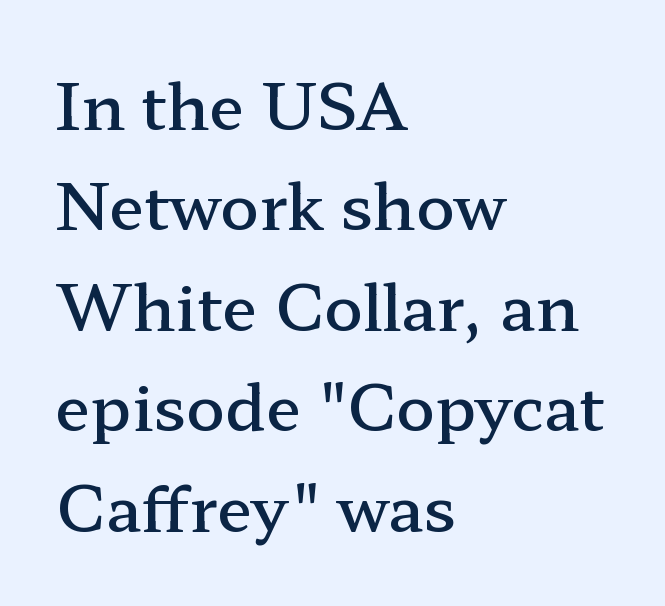
The image shows 64 px semibold, wide serif type, upright; set left-aligned, normal line spacing (1.57x), normal letter spacing, not underlined; low stroke contrast and a medium x-height.
